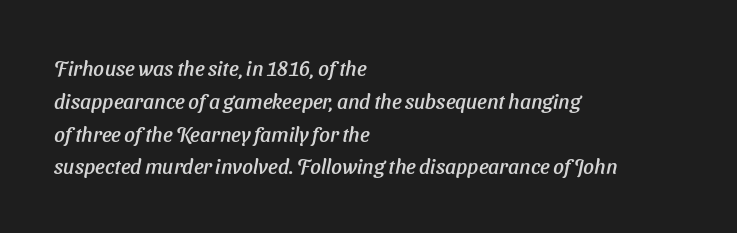
These lines keep a tight, regular rhythm from letter to letter. Vertically, the passage feels balanced, rows spaced as you'd expect. One-word summary of the alignment: left. Slant detected: the letters are inclined. Lines of text with bare space underneath.
